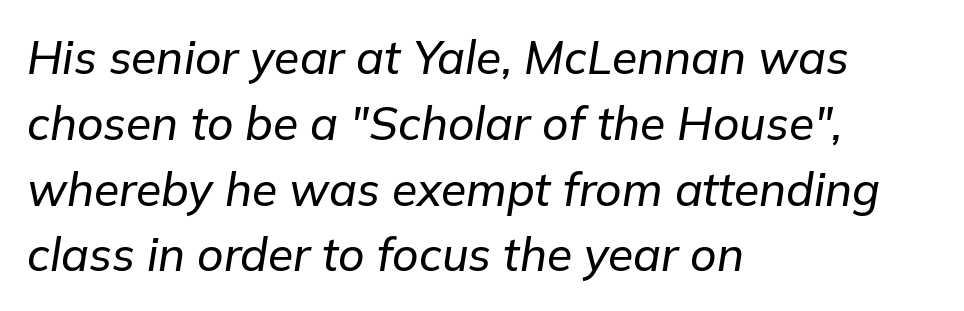
Q: Is the text italic (slanted)? A: Yes, it leans right by about 9 degrees.
Q: Is the text underlined? A: No.
Q: How is the paragraph aligned? A: Left-aligned.
Q: Is the spacing between letters normal or unusually wide? A: Normal.
Q: Is the spacing between lines tight, normal or loose? A: Normal.
Q: Width (condensed, normal, or wide)? A: Normal.
Q: Stroke contrast? A: Low.
Q: x-height? A: Medium.
Q: Monospaced? A: No.
